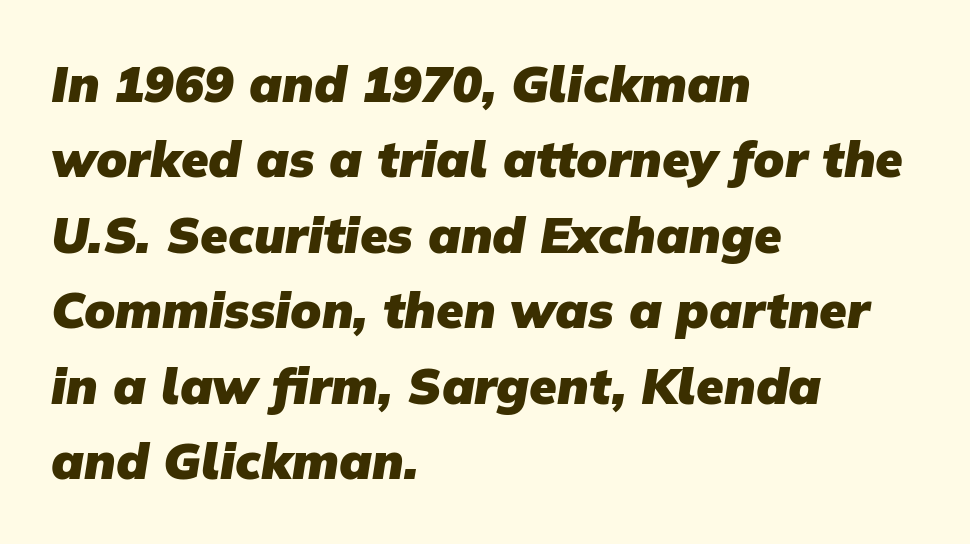
{"serif": "no", "bold": "yes", "weight": "heavy", "width": "normal", "stroke_contrast": "low", "x_height": "medium", "monospaced": "no", "underline": "no", "align": "left", "line_spacing": "normal", "line_spacing_ratio": 1.51, "letter_spacing": "normal", "letter_spacing_em": 0.0, "glyph_px": 50}
